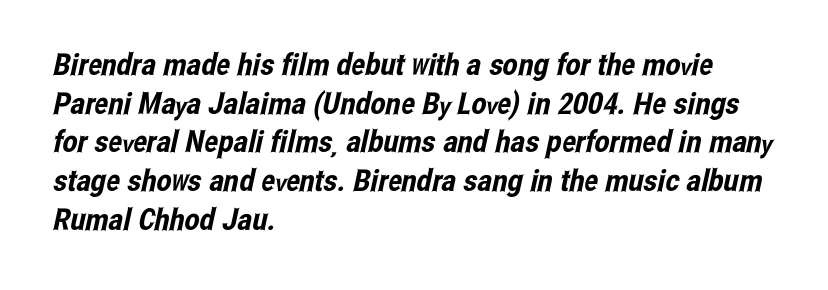
Each letter's strokes conclude bluntly, with no projecting serifs. The passage shown has conventional tracking throughout. The lines in this sample share a left origin and differ only in where they stop. Has an underline been added? It has not.
